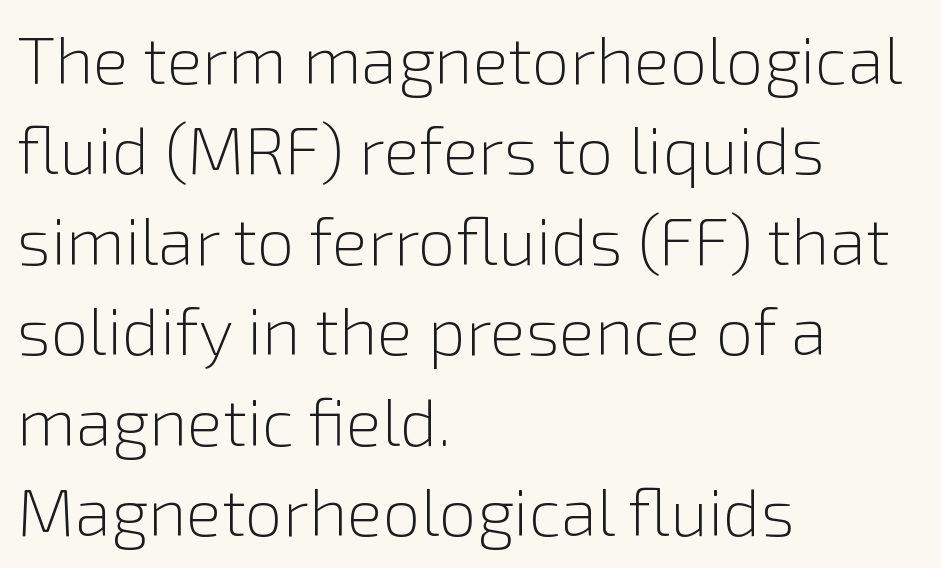
{"serif": "no", "italic": "no", "bold": "no", "weight": "light", "width": "normal", "x_height": "medium", "monospaced": "no", "underline": "no", "align": "left", "line_spacing": "normal", "line_spacing_ratio": 1.35, "letter_spacing": "normal", "letter_spacing_em": 0.0, "glyph_px": 67}
